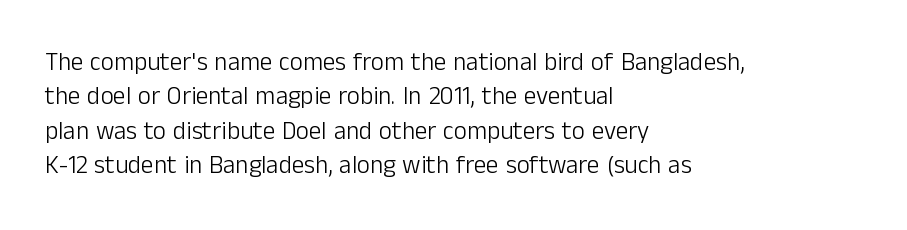
Q: Is the text bold? A: No.
Q: Is the text italic (slanted)? A: No, it is upright.
Q: Is the text underlined? A: No.
Q: How is the paragraph aligned? A: Left-aligned.
Q: Is the spacing between letters normal or unusually wide? A: Normal.
Q: Is the spacing between lines tight, normal or loose? A: Normal.
